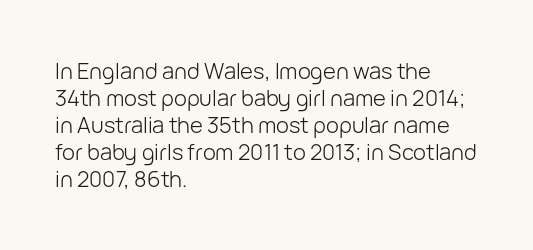
{"italic": "no", "bold": "no", "underline": "no", "align": "left", "line_spacing_ratio": 1.23, "letter_spacing": "normal", "letter_spacing_em": 0.0, "glyph_px": 22}
